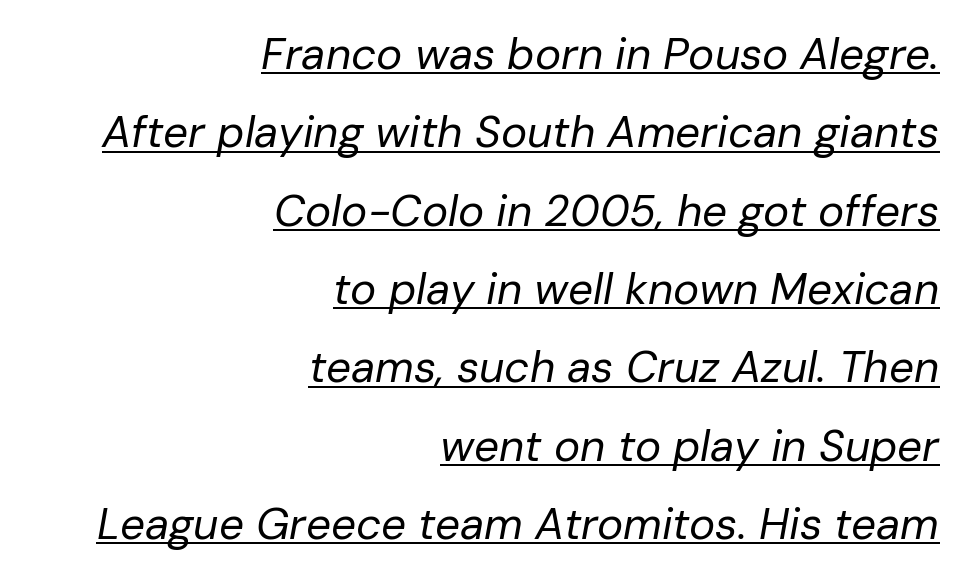
The image shows 44 px regular-weight type, italic (leaning right); set right-aligned, line spacing 1.78x, normal letter spacing, underlined; low stroke contrast and a medium x-height.
